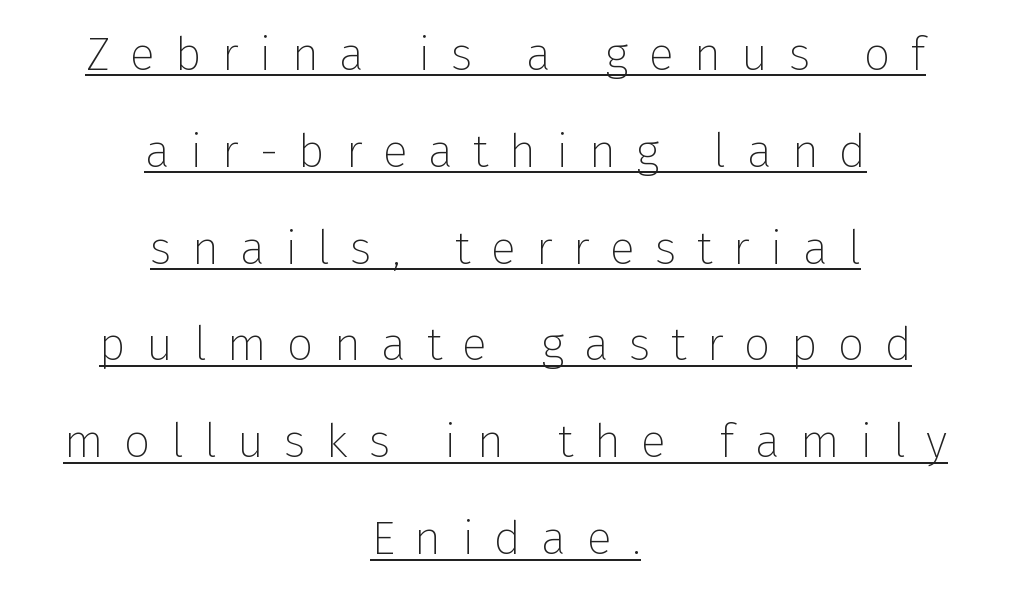
Q: Is the text bold? A: No.
Q: Is the text italic (slanted)? A: No, it is upright.
Q: Is the typeface a serif or a sans-serif typeface? A: Sans-serif.
Q: Is the text underlined? A: Yes.
Q: How is the paragraph aligned? A: Centered.
Q: Is the spacing between letters normal or unusually wide? A: Unusually wide.
Q: Is the spacing between lines tight, normal or loose? A: Loose.
Q: Width (condensed, normal, or wide)? A: Normal.
Q: Stroke contrast? A: Low.
Q: x-height? A: Medium.
Q: Monospaced? A: No.
